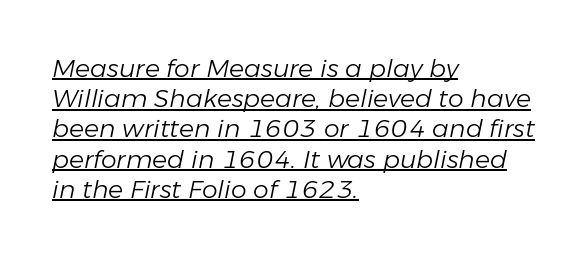
Q: Is the text bold? A: No.
Q: Is the text italic (slanted)? A: Yes, it leans right by about 11 degrees.
Q: Is the text underlined? A: Yes.
Q: How is the paragraph aligned? A: Left-aligned.
Q: Is the spacing between letters normal or unusually wide? A: Normal.
